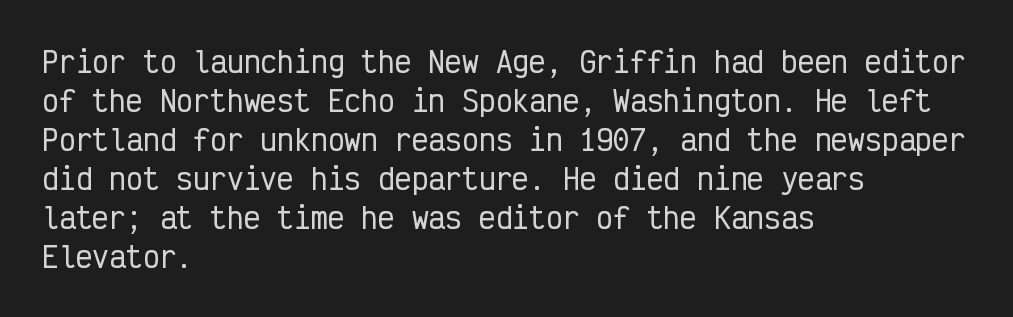
Plain, unruled lines of type. This rendering leaves character spacing at its baseline value. The text block is weighted toward the left margin, trailing off unevenly rightward. Italic: no, the glyphs are upright roman. Think of a typewriter: that constant character pitch is what you see here. Letterform terminals end flat and unadorned throughout the passage.
